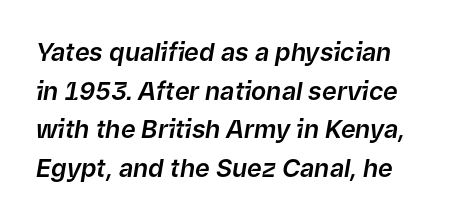
Inter-character spacing is left at the font's built-in metrics. Rows of type keep a routine distance in the vertical direction. Compared with ordinary roman type, these characters are visibly tilted. The space directly below the letters is spotless.
